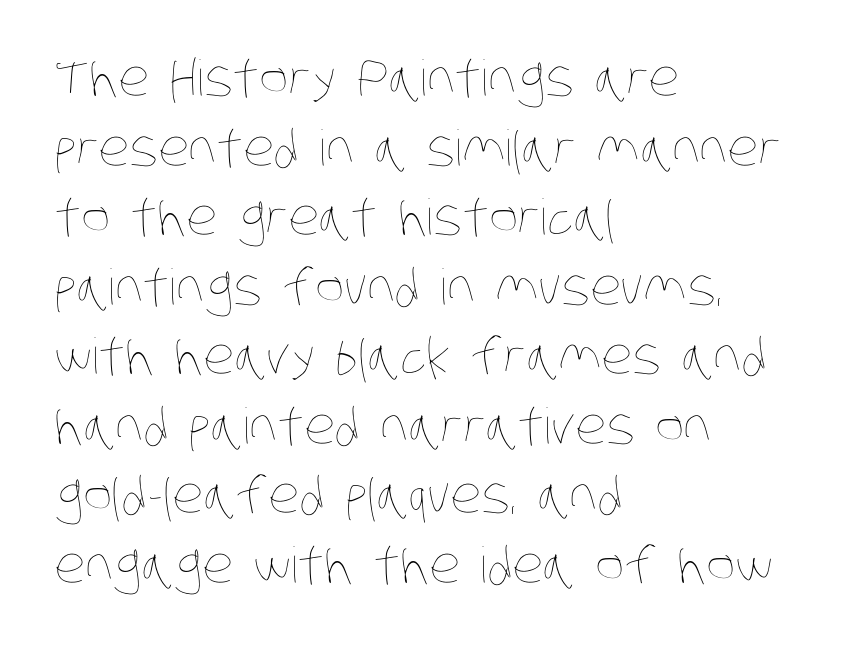
Bold? No — there's no thickening of the strokes. Each row of text sits above clean, open space. Honestly, the letter spacing is just normal — you wouldn't notice it. These lines sit exactly where default settings would place them.
